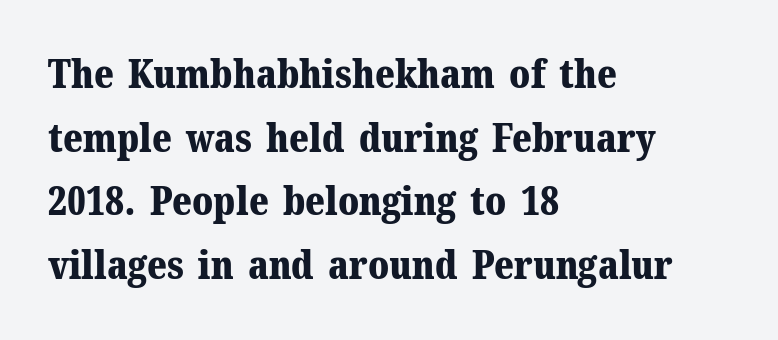
The image shows 40 px bold serif type, upright; set left-aligned, normal line spacing (1.59x), normal letter spacing, not underlined; medium stroke contrast and a medium x-height.
